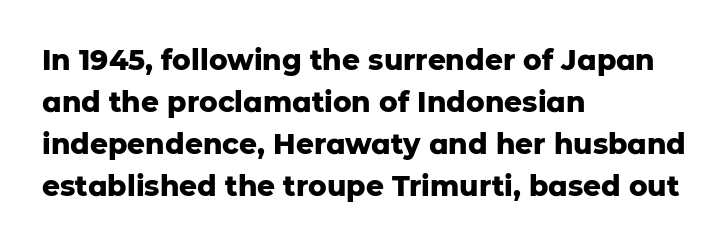
Normally led — the rows are evenly, conventionally spaced. A roman cut, with each character standing at attention. Each word holds together tightly as a unit, with standard inter-letter gaps. Unlike a traditional serif, this face leaves its strokes unadorned.
